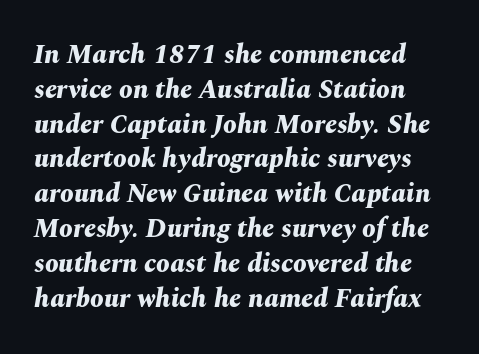
{"italic": "yes", "lean": "right", "slant_degrees": 10, "bold": "yes", "underline": "no", "line_spacing": "normal", "line_spacing_ratio": 1.29, "letter_spacing": "normal", "letter_spacing_em": 0.0, "glyph_px": 27}
